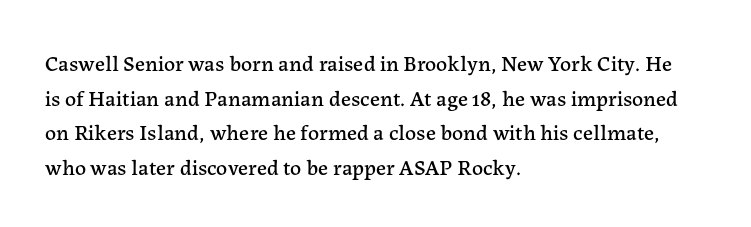
{"italic": "no", "underline": "no", "align": "left", "line_spacing": "normal", "line_spacing_ratio": 1.57, "letter_spacing": "normal", "letter_spacing_em": 0.0, "glyph_px": 22}
